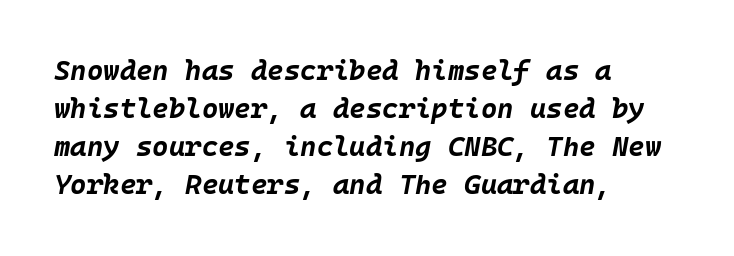
{"italic": "yes", "lean": "right", "slant_degrees": 10, "bold": "yes", "weight": "bold", "width": "normal", "stroke_contrast": "low", "x_height": "large", "underline": "no", "align": "left", "line_spacing": "normal", "line_spacing_ratio": 1.36, "letter_spacing": "normal", "letter_spacing_em": 0.0, "glyph_px": 28}
